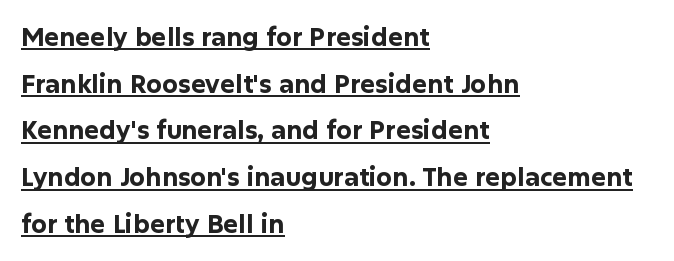
This rendering features underlined lettering. Short note: letters normally spaced. A full-strength bold gives these letters their thick strokes. Teacher's note: observe the even left margin — that is flush-left alignment.
